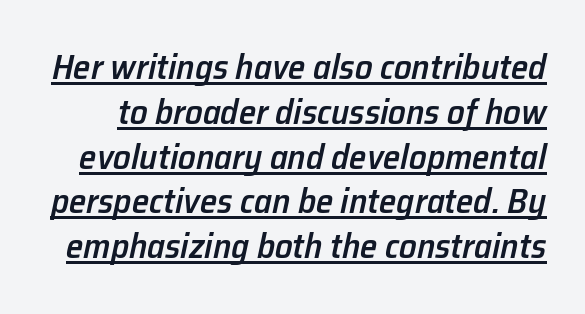
A typesetter would call this zero additional tracking. The face used here is proportionally spaced, like ordinary book or web type. The words here are underlined. Look at the stroke-to-counter ratio: somewhat heavy, a semibold. Is there much room between lines? A standard amount, neither cramped nor airy. The typography opts for an oblique posture over an upright one.
